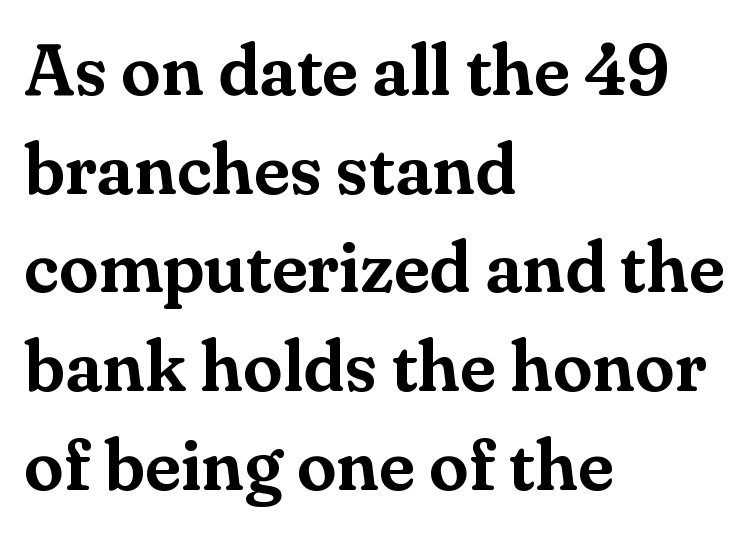
Unmarked baselines from the first word to the last. In terms of letterform style, serifs are clearly present. Reading down the block, your eye returns to a fixed left position each line. Is there much room between lines? A standard amount, neither cramped nor airy. Here the designer chose a conventional face with non-uniform glyph widths. This is the regular roman posture of the typeface.
